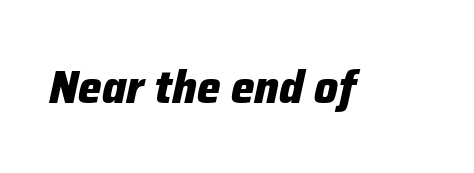
{"italic": "yes", "lean": "right", "slant_degrees": 12, "bold": "yes", "weight": "heavy", "width": "normal", "stroke_contrast": "low", "x_height": "medium", "monospaced": "no", "underline": "no", "letter_spacing": "normal", "letter_spacing_em": 0.0, "glyph_px": 47}
